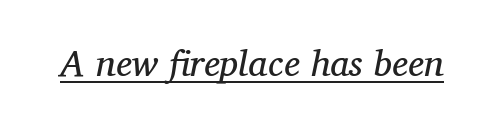
The letters are slanted; this is an italic face. The letterforms sit at book weight or below. The specimen includes a rule beneath the text block's lines. Nobody touched the tracking dial on this one. In terms of letterform style, serifs are clearly present. These lines are rendered in a variable-pitch font.
